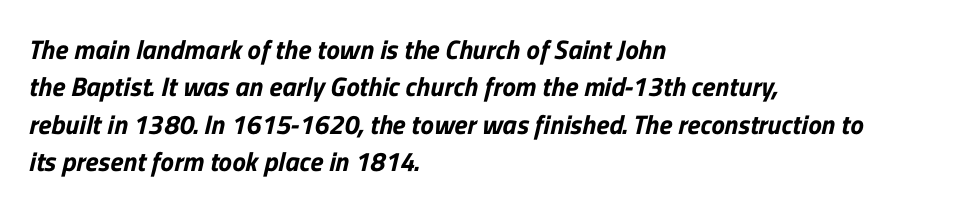
{"underline": "no", "align": "left", "line_spacing": "normal", "line_spacing_ratio": 1.38, "letter_spacing": "normal", "letter_spacing_em": 0.0, "glyph_px": 27}
